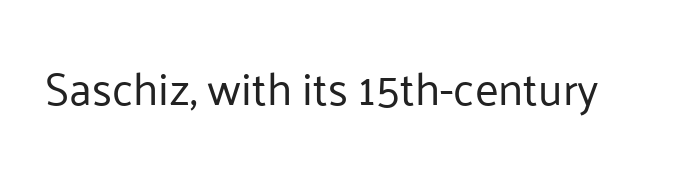
Q: Is the text bold? A: No.
Q: Is the text italic (slanted)? A: No, it is upright.
Q: Is the typeface a serif or a sans-serif typeface? A: Sans-serif.
Q: Is the text underlined? A: No.
Q: Is the spacing between letters normal or unusually wide? A: Normal.
Q: Width (condensed, normal, or wide)? A: Normal.
Q: Stroke contrast? A: Low.
Q: x-height? A: Medium.
Q: Monospaced? A: No.
